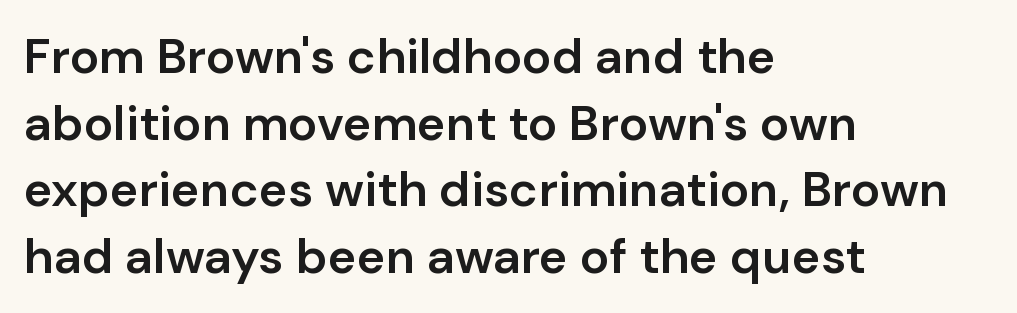
The image shows 49 px semibold sans-serif type, upright; set left-aligned, normal line spacing (1.36x), normal letter spacing, not underlined; low stroke contrast and a medium x-height.
